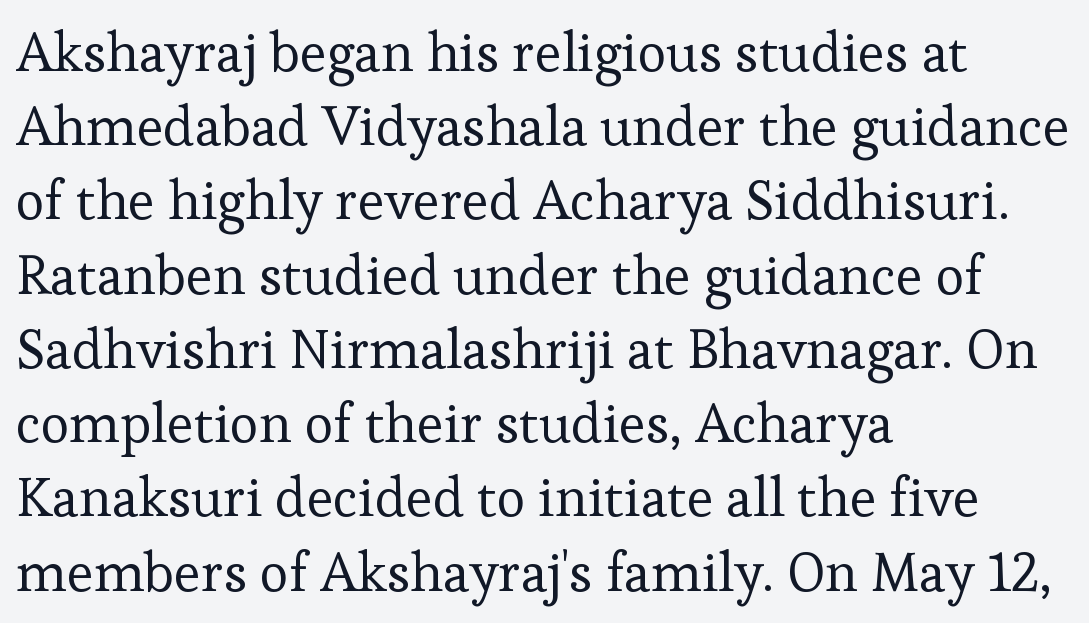
Does the copy run flush right? No — it runs flush left. The passage shown is not bold in any degree. A normal amount of white space separates one row of letters from the next. The typeface chosen for these lines features serifs.
